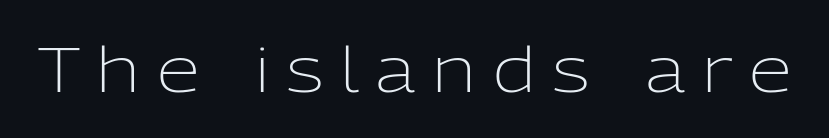
The strokes carry an ordinary text weight at most. The baseline area is clear. Examine the stroke ends and you'll find no serifs. How are the letters spaced? Widely, with obvious added tracking.
